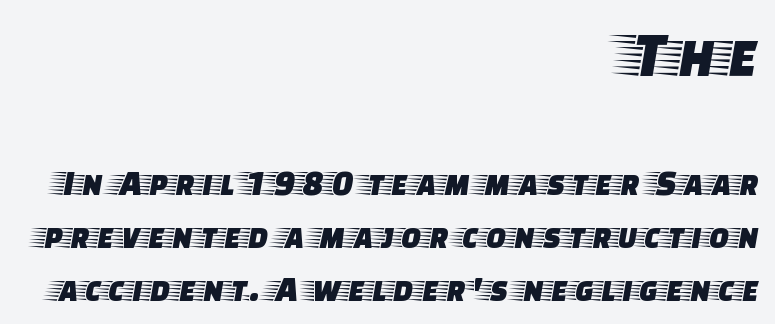
{"serif": "yes", "width": "wide", "stroke_contrast": "low", "x_height": "large", "monospaced": "no", "underline": "no", "align": "right", "line_spacing": "normal", "line_spacing_ratio": 1.43, "letter_spacing": "normal", "letter_spacing_em": 0.0, "larger_block": "first", "size_ratio": 1.76, "glyph_px": 65}
